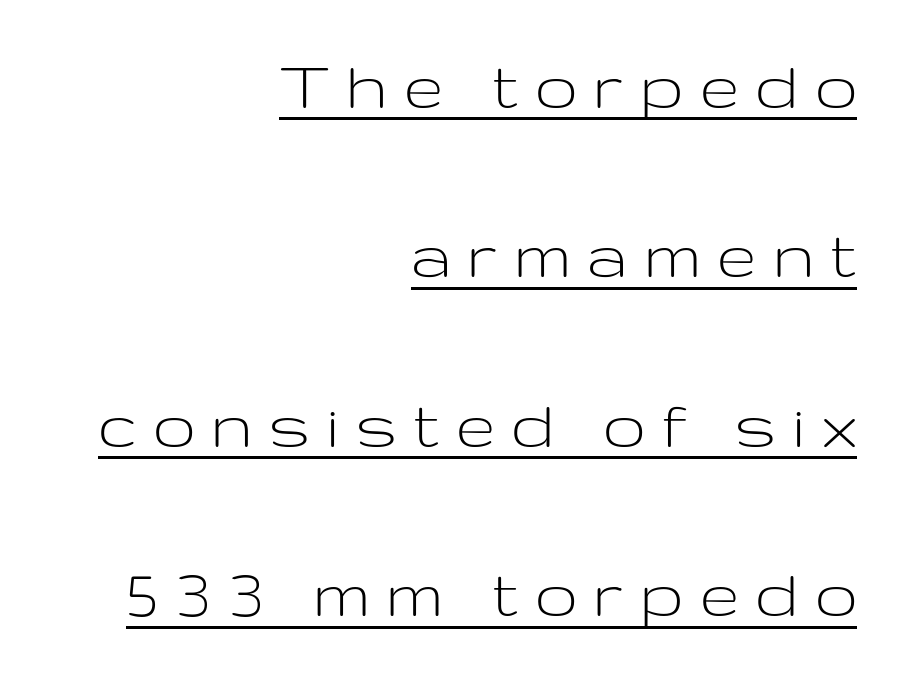
Q: Is the text bold? A: No.
Q: Is the text italic (slanted)? A: No, it is upright.
Q: Is the typeface a serif or a sans-serif typeface? A: Sans-serif.
Q: Is the text underlined? A: Yes.
Q: How is the paragraph aligned? A: Right-aligned.
Q: Is the spacing between letters normal or unusually wide? A: Unusually wide.
Q: Is the spacing between lines tight, normal or loose? A: Loose.
Q: Width (condensed, normal, or wide)? A: Wide.
Q: Stroke contrast? A: Low.
Q: x-height? A: Medium.
Q: Monospaced? A: No.
